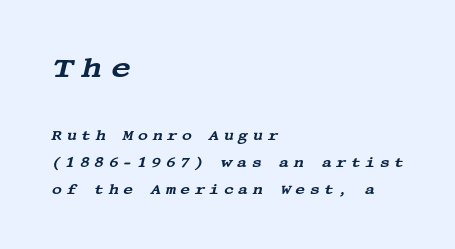
Q: Is the text italic (slanted)? A: Yes, it leans right by about 13 degrees.
Q: Is the typeface a serif or a sans-serif typeface? A: Serif.
Q: Is the text underlined? A: No.
Q: How is the paragraph aligned? A: Left-aligned.
Q: Is the spacing between letters normal or unusually wide? A: Unusually wide.
Q: Is the spacing between lines tight, normal or loose? A: Loose.
Q: Which block of text is set in a larger size, the first (top) or the second (bottom)? A: The first (top) one.
Q: Width (condensed, normal, or wide)? A: Wide.
Q: Stroke contrast? A: Medium.
Q: x-height? A: Large.
